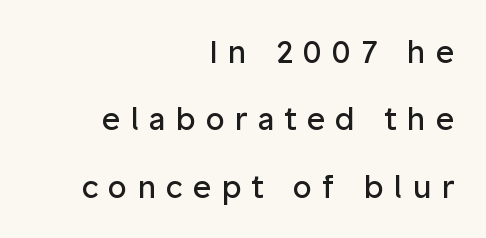
The image shows 31 px regular-weight sans-serif type, upright; set right-aligned, loose line spacing (2.17x), unusually wide letter spacing (+0.33 em), not underlined; low stroke contrast and a medium x-height.
